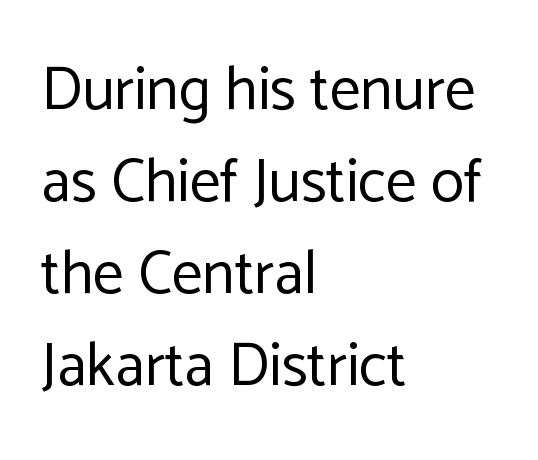
Q: Is the text bold? A: No.
Q: Is the text italic (slanted)? A: No, it is upright.
Q: Is the typeface a serif or a sans-serif typeface? A: Sans-serif.
Q: Is the text underlined? A: No.
Q: How is the paragraph aligned? A: Left-aligned.
Q: Is the spacing between letters normal or unusually wide? A: Normal.
Q: Is the spacing between lines tight, normal or loose? A: Normal.
Q: Width (condensed, normal, or wide)? A: Normal.
Q: Stroke contrast? A: Low.
Q: x-height? A: Medium.
Q: Monospaced? A: No.
